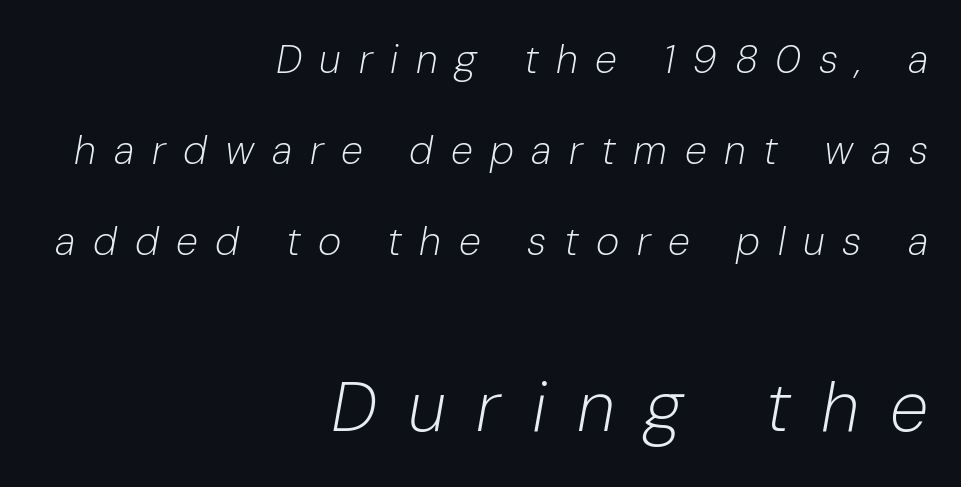
{"italic": "yes", "lean": "right", "slant_degrees": 10, "bold": "no", "weight": "light", "width": "normal", "stroke_contrast": "low", "x_height": "medium", "monospaced": "no", "underline": "no", "align": "right", "line_spacing": "loose", "line_spacing_ratio": 2.27, "letter_spacing": "wide", "letter_spacing_em": 0.44, "larger_block": "second", "size_ratio": 1.75, "glyph_px": 70}
